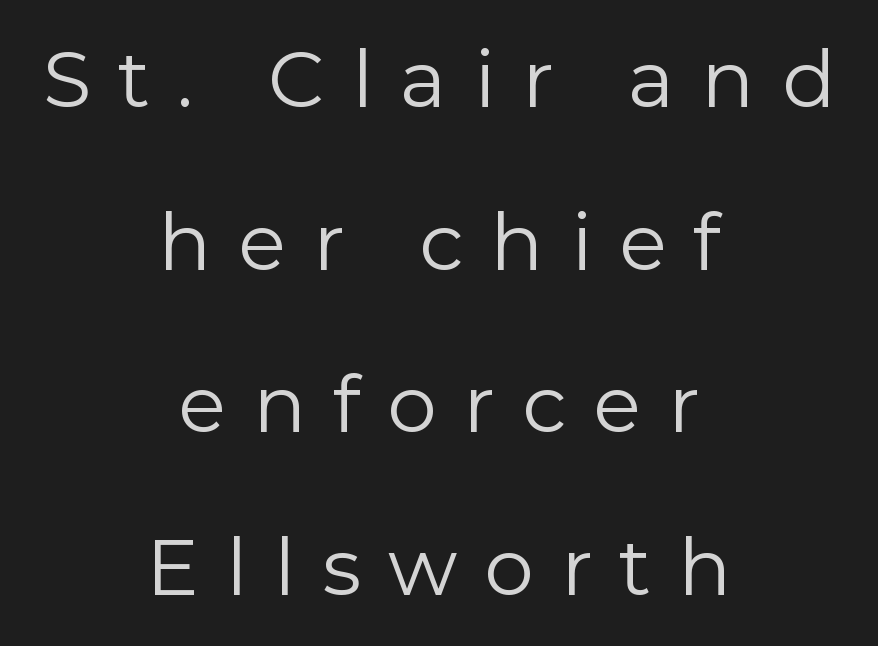
{"serif": "no", "italic": "no", "bold": "no", "weight": "regular", "width": "normal", "x_height": "medium", "monospaced": "no", "underline": "no", "align": "center", "line_spacing": "loose", "line_spacing_ratio": 2.06, "letter_spacing": "wide", "letter_spacing_em": 0.34, "glyph_px": 79}
